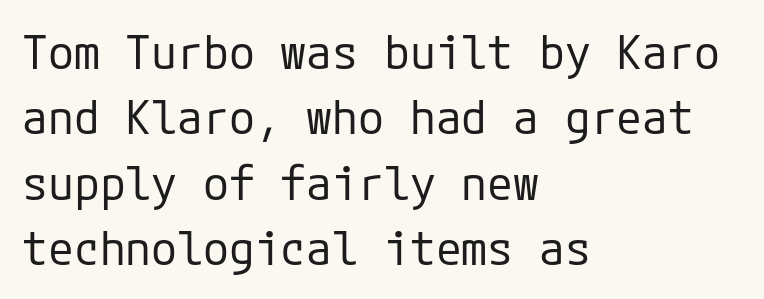
Q: Is the text bold? A: No.
Q: Is the text italic (slanted)? A: No, it is upright.
Q: Is the typeface a serif or a sans-serif typeface? A: Sans-serif.
Q: Is the text underlined? A: No.
Q: How is the paragraph aligned? A: Left-aligned.
Q: Is the spacing between letters normal or unusually wide? A: Normal.
Q: Is the spacing between lines tight, normal or loose? A: Normal.
Q: Width (condensed, normal, or wide)? A: Normal.
Q: Stroke contrast? A: Low.
Q: x-height? A: Medium.
